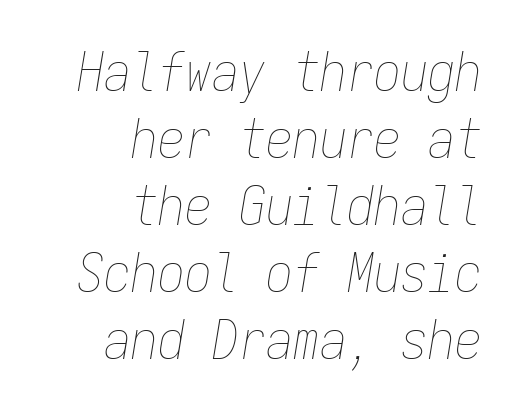
{"italic": "yes", "lean": "right", "slant_degrees": 9, "bold": "no", "weight": "thin", "width": "condensed", "stroke_contrast": "low", "x_height": "medium", "monospaced": "yes", "underline": "no", "align": "right", "line_spacing_ratio": 1.24, "letter_spacing": "normal", "letter_spacing_em": 0.0, "glyph_px": 54}
